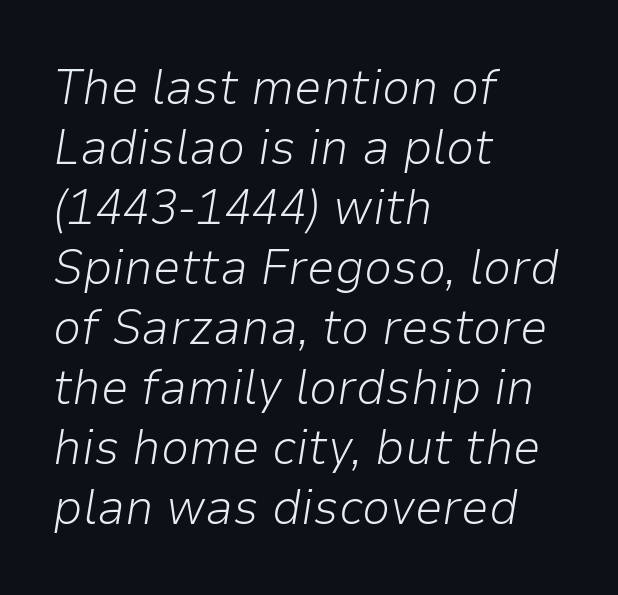
The passage shown has conventional tracking throughout. Typeset ragged right — the left edge is the straight one. Emphasis-style slanted type is in use. Weight: not bold — regular or lighter. Check under the words: just untouched page.
